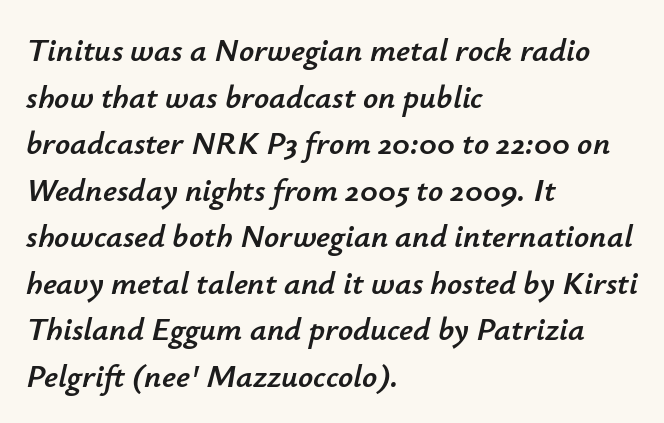
Q: Is the text italic (slanted)? A: Yes, it leans right by about 12 degrees.
Q: Is the text underlined? A: No.
Q: How is the paragraph aligned? A: Left-aligned.
Q: Is the spacing between letters normal or unusually wide? A: Normal.
Q: Is the spacing between lines tight, normal or loose? A: Normal.
Q: Width (condensed, normal, or wide)? A: Normal.
Q: Stroke contrast? A: Low.
Q: x-height? A: Small.
Q: Monospaced? A: No.
